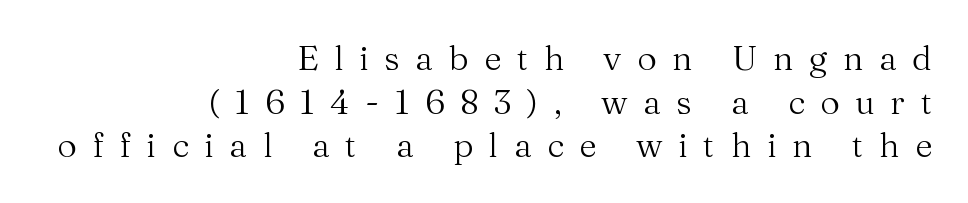
The image shows 34 px regular-weight serif type, upright; set right-aligned, normal line spacing (1.28x), unusually wide letter spacing (+0.46 em), not underlined; medium stroke contrast and a medium x-height.
